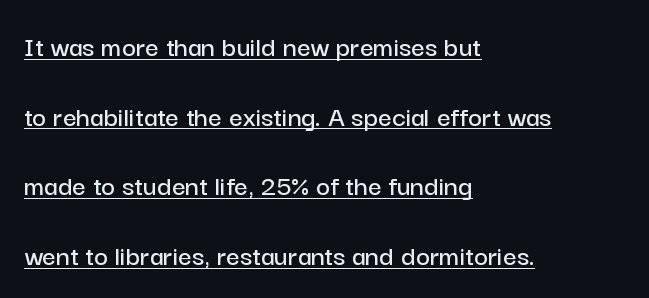
Q: Is the text italic (slanted)? A: No, it is upright.
Q: Is the typeface a serif or a sans-serif typeface? A: Sans-serif.
Q: Is the text underlined? A: Yes.
Q: How is the paragraph aligned? A: Left-aligned.
Q: Is the spacing between letters normal or unusually wide? A: Normal.
Q: Is the spacing between lines tight, normal or loose? A: Loose.
Q: Width (condensed, normal, or wide)? A: Normal.
Q: Stroke contrast? A: Low.
Q: x-height? A: Medium.
Q: Monospaced? A: No.
